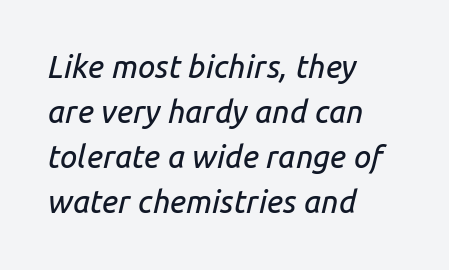
Q: Is the text italic (slanted)? A: Yes, it leans right by about 14 degrees.
Q: Is the text underlined? A: No.
Q: How is the paragraph aligned? A: Left-aligned.
Q: Is the spacing between letters normal or unusually wide? A: Normal.
Q: Is the spacing between lines tight, normal or loose? A: Normal.
Q: Width (condensed, normal, or wide)? A: Normal.
Q: Stroke contrast? A: Low.
Q: x-height? A: Medium.
Q: Monospaced? A: No.
